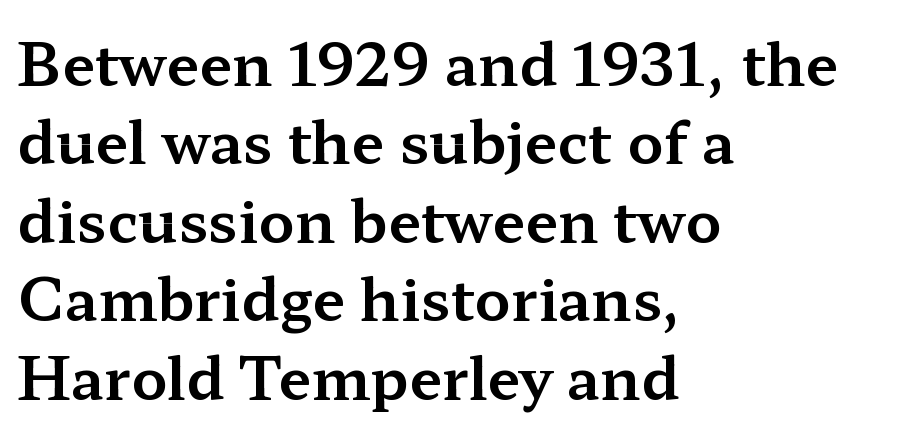
Q: Is the text italic (slanted)? A: No, it is upright.
Q: Is the typeface a serif or a sans-serif typeface? A: Serif.
Q: Is the text underlined? A: No.
Q: How is the paragraph aligned? A: Left-aligned.
Q: Is the spacing between letters normal or unusually wide? A: Normal.
Q: Is the spacing between lines tight, normal or loose? A: Normal.
Q: Width (condensed, normal, or wide)? A: Wide.
Q: Stroke contrast? A: Medium.
Q: x-height? A: Medium.
Q: Monospaced? A: No.
